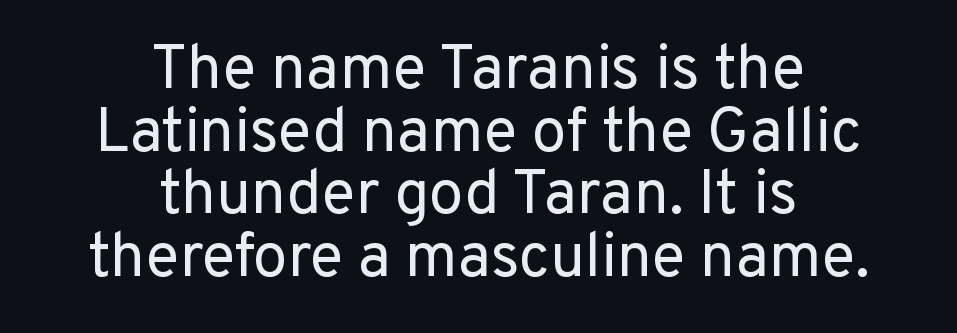
{"serif": "no", "italic": "no", "bold": "no", "weight": "regular", "width": "normal", "stroke_contrast": "low", "x_height": "medium", "monospaced": "no", "underline": "no", "align": "center", "line_spacing": "tight", "line_spacing_ratio": 1.01, "letter_spacing": "normal", "letter_spacing_em": 0.0, "glyph_px": 62}
